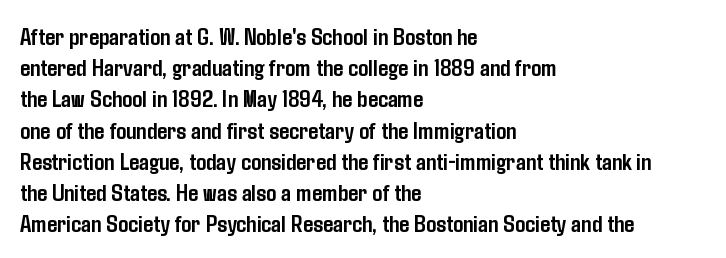
{"italic": "no", "bold": "yes", "underline": "no", "align": "left", "line_spacing": "normal", "line_spacing_ratio": 1.25, "letter_spacing": "normal", "letter_spacing_em": 0.0, "glyph_px": 25}
